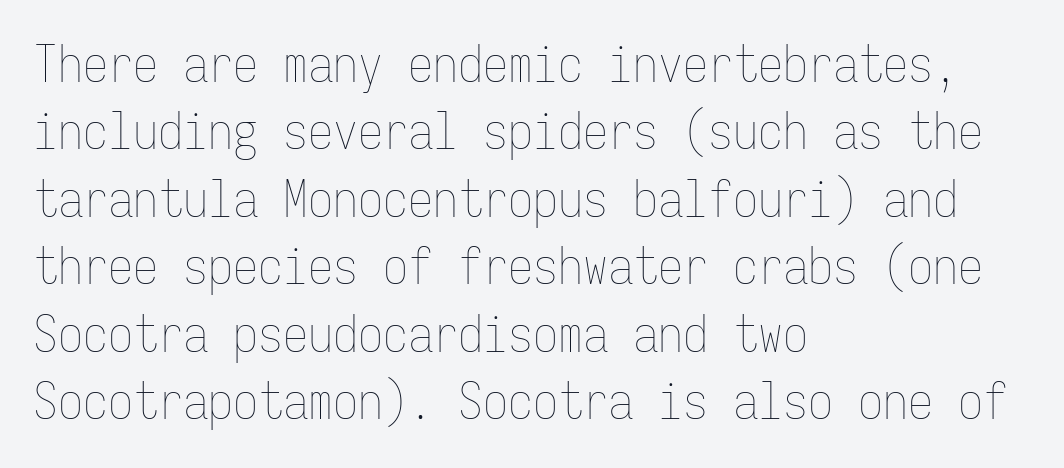
The lines sit at an ordinary, default distance from one another. Glyph-to-glyph distance matches everyday printed text. Ordinary non-slanted type is in use. If you drew a ruler down the left edge, every line would touch it. Underlining? Definitely not there.
